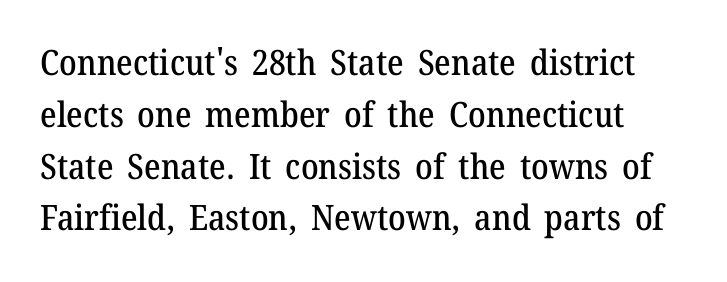
Looks like regular typesetting: each glyph gets only the width it needs. It's the straight-up-and-down kind of type. The leading is moderate, giving the passage an even texture. The font family rendered here belongs to the serif group. Letters rest on an invisible, unmarked baseline.
